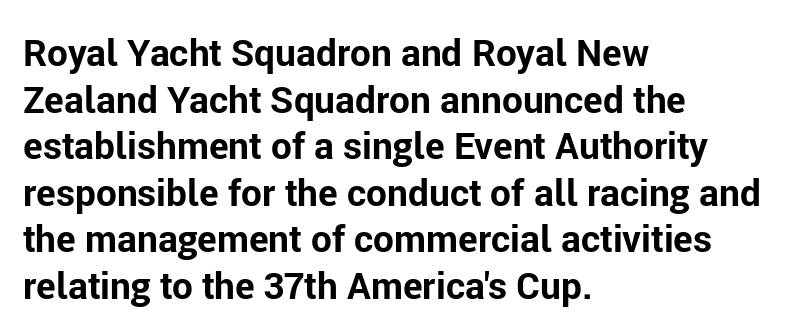
Q: Is the text bold? A: Yes.
Q: Is the text italic (slanted)? A: No, it is upright.
Q: Is the typeface a serif or a sans-serif typeface? A: Sans-serif.
Q: Is the text underlined? A: No.
Q: How is the paragraph aligned? A: Left-aligned.
Q: Is the spacing between letters normal or unusually wide? A: Normal.
Q: Is the spacing between lines tight, normal or loose? A: Normal.
Q: Width (condensed, normal, or wide)? A: Normal.
Q: Stroke contrast? A: Low.
Q: x-height? A: Medium.
Q: Monospaced? A: No.
